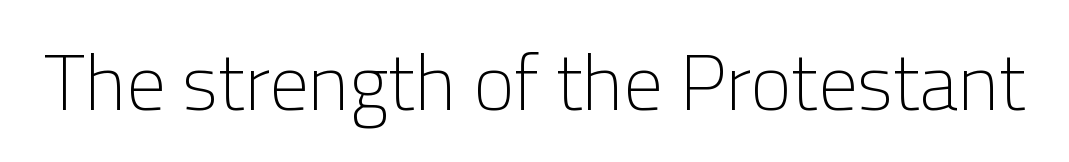
Q: Is the text bold? A: No.
Q: Is the text italic (slanted)? A: No, it is upright.
Q: Is the typeface a serif or a sans-serif typeface? A: Sans-serif.
Q: Is the text underlined? A: No.
Q: Is the spacing between letters normal or unusually wide? A: Normal.
Q: Width (condensed, normal, or wide)? A: Normal.
Q: Stroke contrast? A: Low.
Q: x-height? A: Medium.
Q: Monospaced? A: No.
